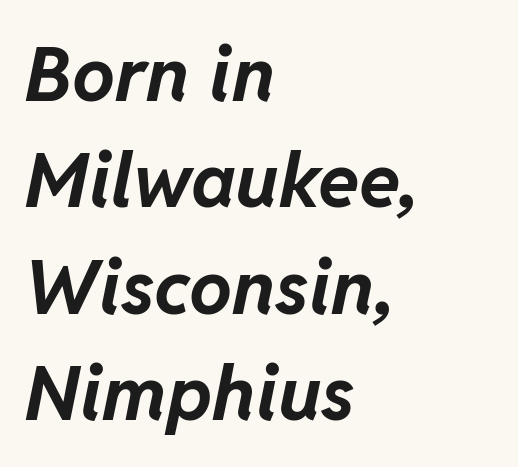
Line starts are locked; line ends wander. A typesetter would call this leading conventional body-copy spacing. A typesetter would call this zero additional tracking. The typography opts for an oblique posture over an upright one.
